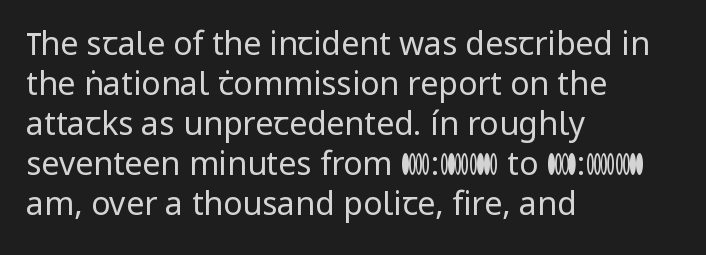
You could call the tracking neutral — neither tight nor loose. A sans-serif font was chosen for this passage. On a weight scale, this lands at 450 or below. Leading matches the norm, producing a regular column. Vertical strokes here are truly vertical. This sample has the flowing, uneven cadence of proportional lettering.
